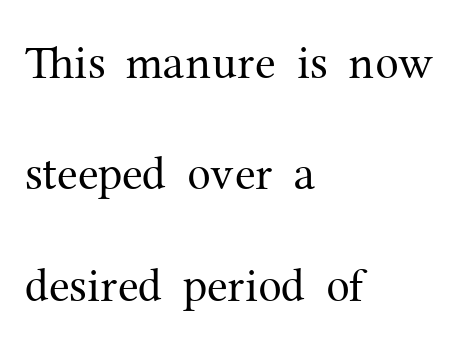
{"serif": "yes", "italic": "no", "bold": "no", "weight": "regular", "width": "normal", "stroke_contrast": "medium", "x_height": "medium", "monospaced": "no", "underline": "no", "align": "left", "line_spacing": "loose", "line_spacing_ratio": 2.37, "letter_spacing": "normal", "letter_spacing_em": 0.0, "glyph_px": 47}
